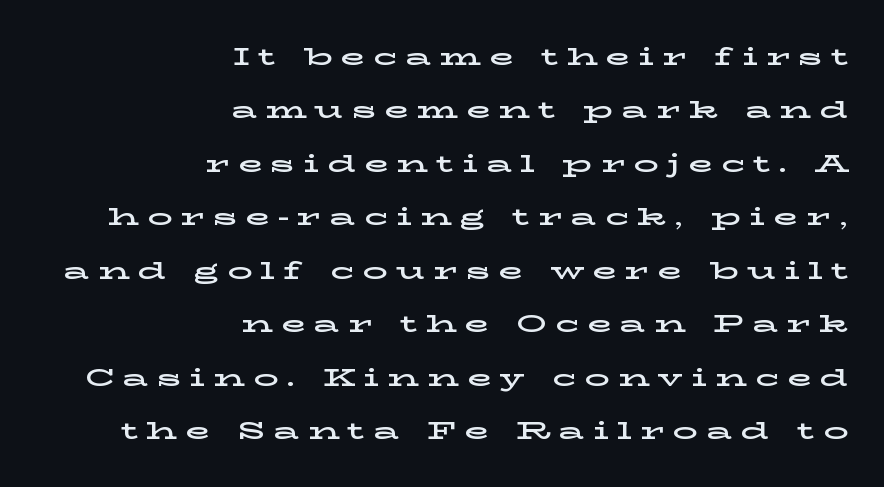
Is the letter spacing exaggerated? Yes — the characters are pushed far apart. Visually the block forms a straight wall on the right and a jagged coastline on the left. Horizontal bands of white between lines are thick stripes. Each row of text sits above clean, open space. Unlike italic type, these characters show no tilt at all.
